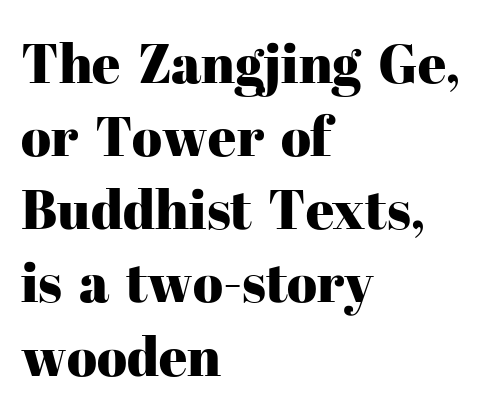
The image shows 55 px serif type, upright; set left-aligned, normal line spacing (1.33x), normal letter spacing, not underlined; high stroke contrast and a medium x-height.
